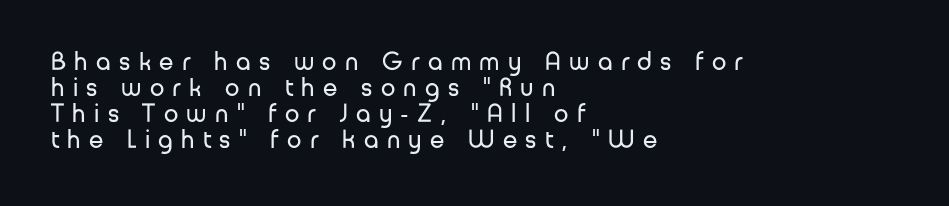
Italic? Not at all — the glyphs are vertical. Is the type heavy? It reads as light-to-regular instead. Bare-footed words on every line. Vertical spacing — tight. A student would call this left alignment; a typographer would say flush left, rag right. How are the letters spaced? Widely, with obvious added tracking.
